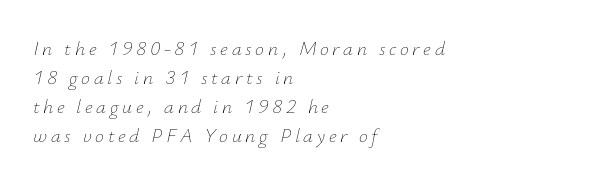
The image shows 20 px text type, italic (leaning right); set left-aligned, normal line spacing (1.45x), not underlined.
